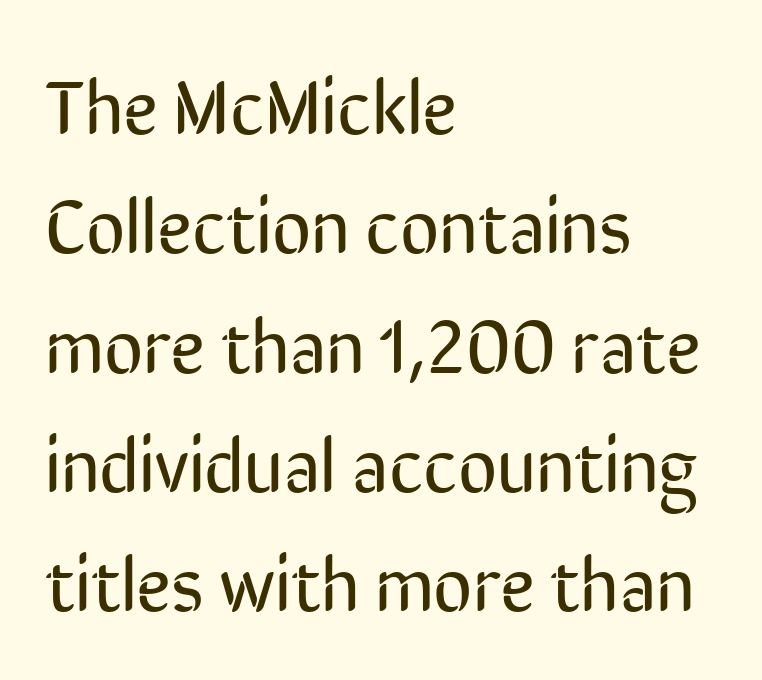
The image shows 76 px regular-weight, condensed sans-serif type, upright; set left-aligned, normal line spacing (1.57x), normal letter spacing, not underlined; low stroke contrast and a medium x-height.
